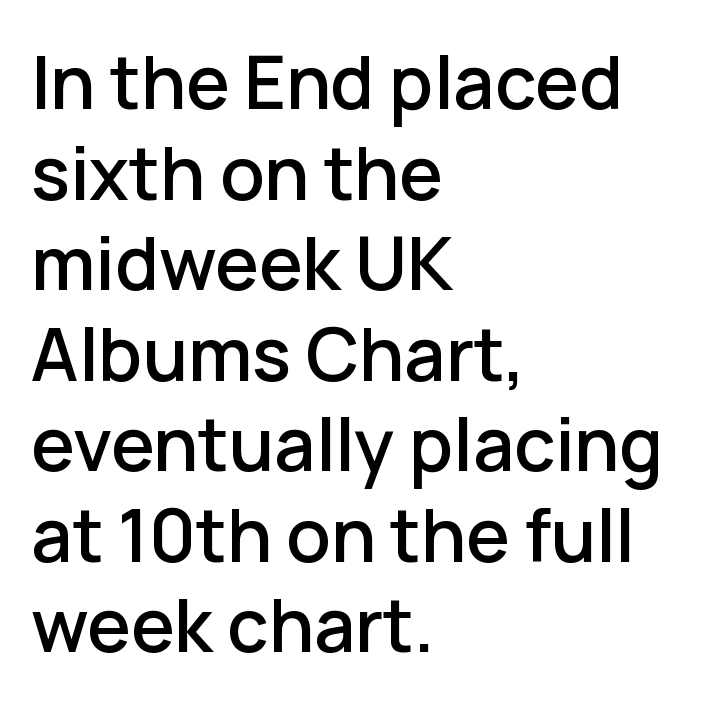
Default kerning and tracking; the words read as compact shapes. In terms of letterform style, serifs are entirely absent. Underlining? Definitely not there. Posture: upright roman.
